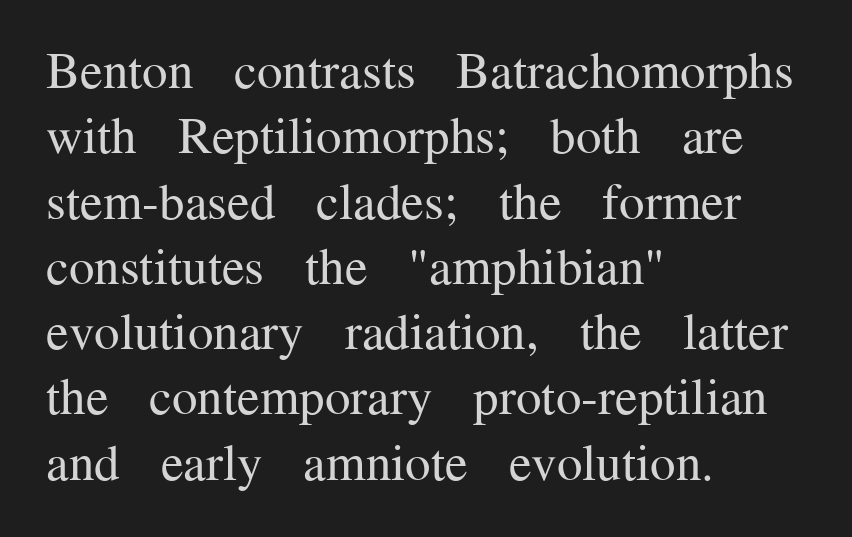
Q: Is the text bold? A: No.
Q: Is the text italic (slanted)? A: No, it is upright.
Q: Is the typeface a serif or a sans-serif typeface? A: Serif.
Q: Is the text underlined? A: No.
Q: How is the paragraph aligned? A: Left-aligned.
Q: Is the spacing between letters normal or unusually wide? A: Normal.
Q: Is the spacing between lines tight, normal or loose? A: Normal.
Q: Width (condensed, normal, or wide)? A: Normal.
Q: Stroke contrast? A: Medium.
Q: x-height? A: Medium.
Q: Monospaced? A: No.
